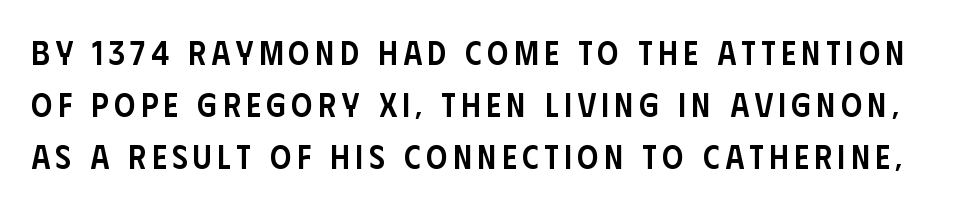
{"serif": "no", "italic": "no", "bold": "semi", "weight": "semibold", "width": "condensed", "stroke_contrast": "low", "x_height": "large", "monospaced": "no", "underline": "no", "line_spacing": "normal", "line_spacing_ratio": 1.58, "glyph_px": 33}
